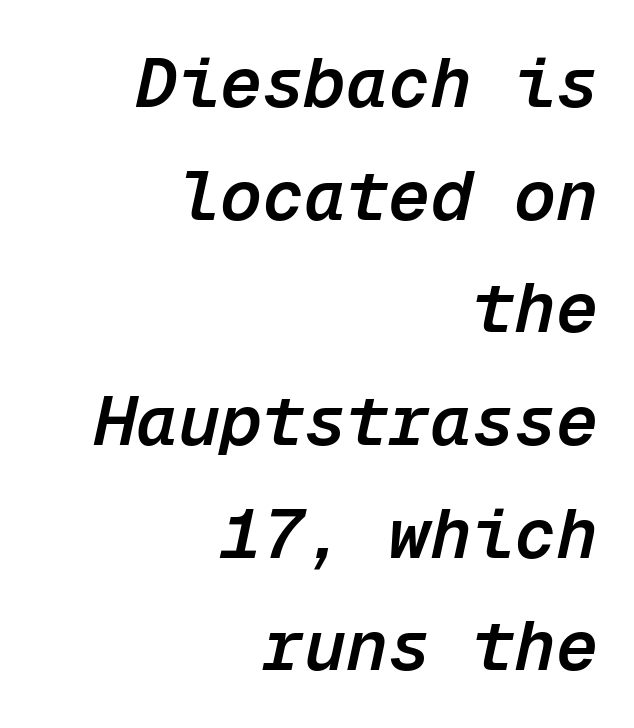
Q: Is the text bold? A: Semi-bold.
Q: Is the text italic (slanted)? A: Yes, it leans right by about 12 degrees.
Q: Is the text underlined? A: No.
Q: How is the paragraph aligned? A: Right-aligned.
Q: Is the spacing between letters normal or unusually wide? A: Normal.
Q: Is the spacing between lines tight, normal or loose? A: Normal.
Q: Width (condensed, normal, or wide)? A: Normal.
Q: Stroke contrast? A: Low.
Q: x-height? A: Medium.
Q: Monospaced? A: Yes.
